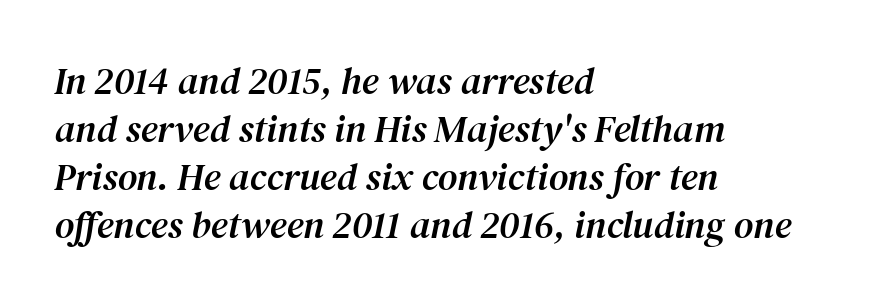
Q: Is the text italic (slanted)? A: Yes, it leans right by about 12 degrees.
Q: Is the typeface a serif or a sans-serif typeface? A: Serif.
Q: Is the text underlined? A: No.
Q: How is the paragraph aligned? A: Left-aligned.
Q: Is the spacing between letters normal or unusually wide? A: Normal.
Q: Is the spacing between lines tight, normal or loose? A: Normal.
Q: Width (condensed, normal, or wide)? A: Normal.
Q: Stroke contrast? A: Medium.
Q: x-height? A: Medium.
Q: Monospaced? A: No.
